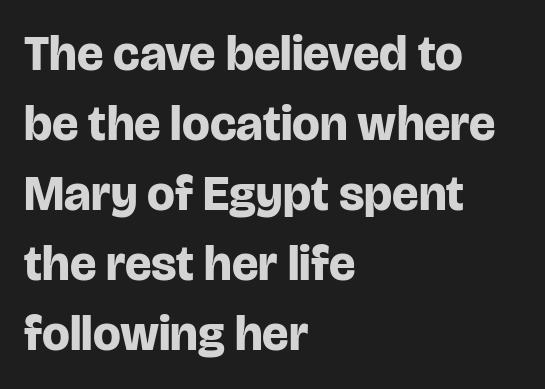
The image shows 49 px bold sans-serif type, upright; set left-aligned, normal line spacing (1.43x), normal letter spacing, not underlined; low stroke contrast and a large x-height.
